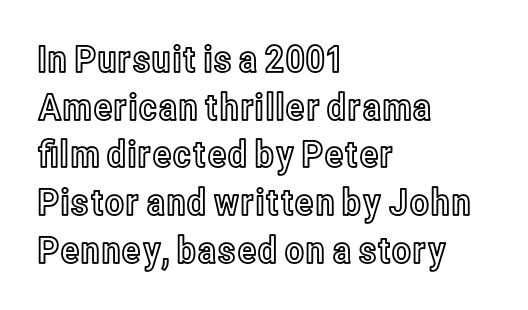
Descenders hang freely into open space. Proportional: the letters do not fall into vertical columns. All the whitespace from short lines collects on the right. Characters follow at the spacing the type designer built in. The font's upright variant was chosen for this text.
